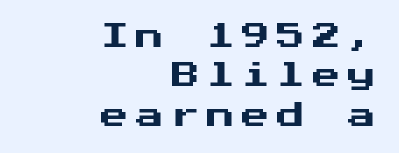
{"serif": "no", "italic": "no", "width": "normal", "stroke_contrast": "medium", "x_height": "medium", "underline": "no", "align": "right", "line_spacing": "normal", "line_spacing_ratio": 1.41, "letter_spacing": "wide", "letter_spacing_em": 0.26, "glyph_px": 28}
